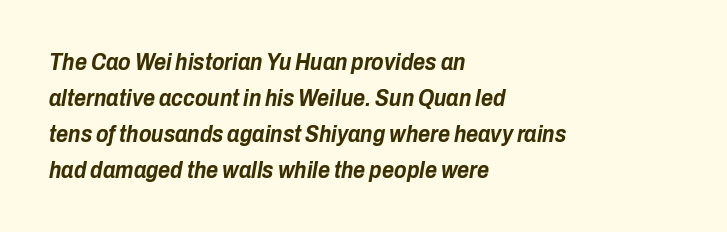
Regarding leading, the lines here are spaced in the standard way. You can tell it's italic because the verticals aren't actually vertical. Underline: absent. No extra tracking has been applied to these lines. Heavy, bold letterforms.
